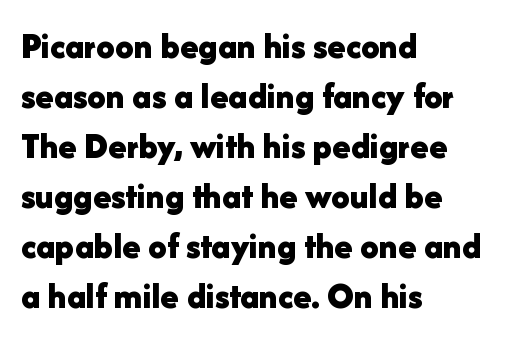
{"serif": "no", "italic": "no", "bold": "yes", "weight": "bold", "width": "normal", "stroke_contrast": "low", "x_height": "medium", "monospaced": "no", "underline": "no", "align": "left", "line_spacing": "normal", "line_spacing_ratio": 1.35, "letter_spacing": "normal", "letter_spacing_em": 0.0, "glyph_px": 37}
